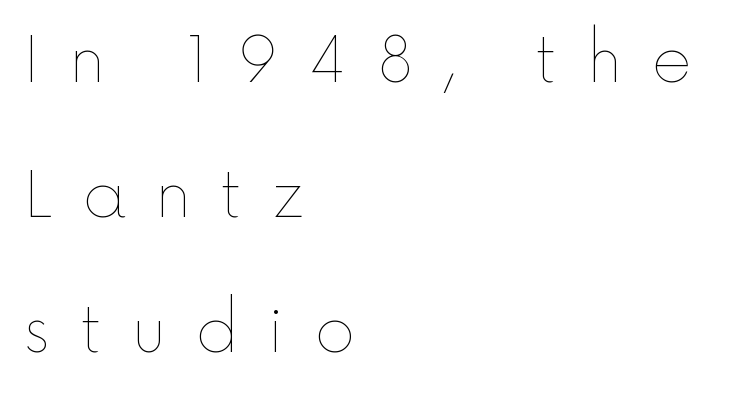
The image shows 62 px thin type, upright; set left-aligned, loose line spacing (2.18x), unusually wide letter spacing (+0.48 em), not underlined; a medium x-height.
